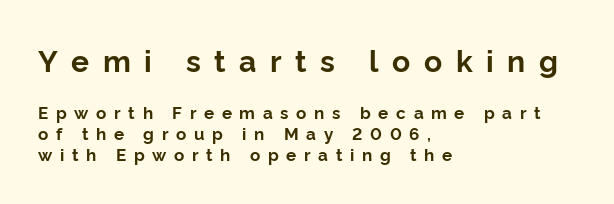
The image shows 30 px bold sans-serif type, upright; set left-aligned, line spacing 1.23x, unusually wide letter spacing (+0.45 em), not underlined; the first (top) block is 1.76x larger; low stroke contrast and a medium x-height.
